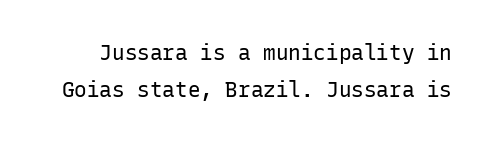
Q: Is the text bold? A: No.
Q: Is the text italic (slanted)? A: No, it is upright.
Q: Is the text underlined? A: No.
Q: Is the spacing between letters normal or unusually wide? A: Normal.
